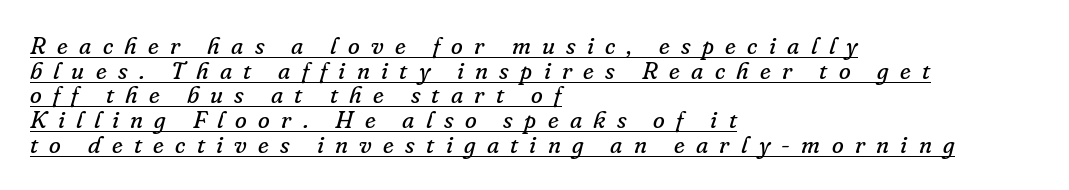
The image shows 24 px text type, italic (leaning right); set left-aligned, tight line spacing (1.03x), unusually wide letter spacing (+0.47 em), underlined.
